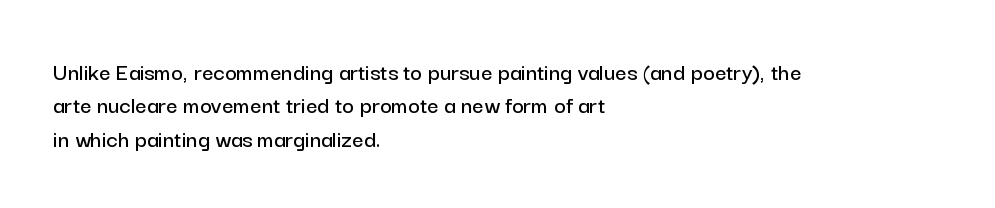
The image shows 25 px text type, upright; set left-aligned, normal line spacing (1.34x), normal letter spacing, not underlined.
